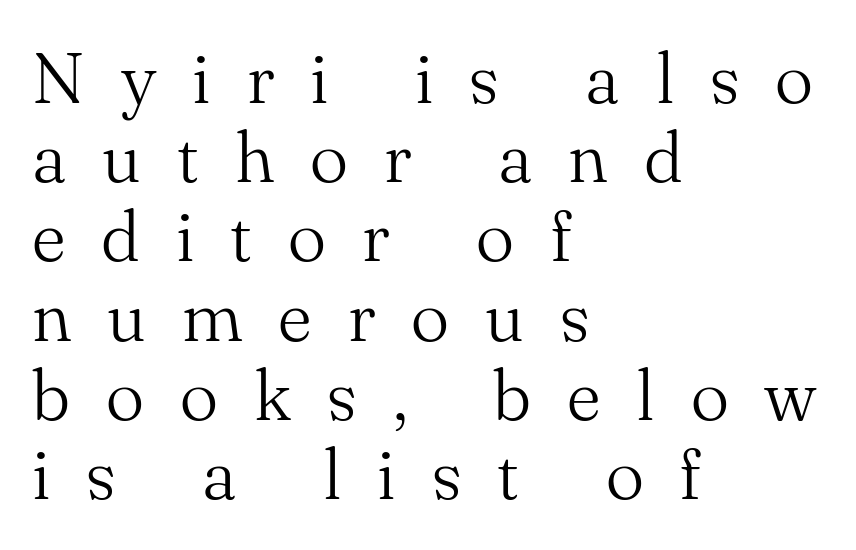
These lines have a slow, spaced-out rhythm from letter to letter. The letters stand straight up with perfectly vertical stems. Compared with a typical body face, this is equally light or lighter still. The passage shown is typed in a proportional face where columns would drift. Each line starts at the same left margin while the right side varies.
